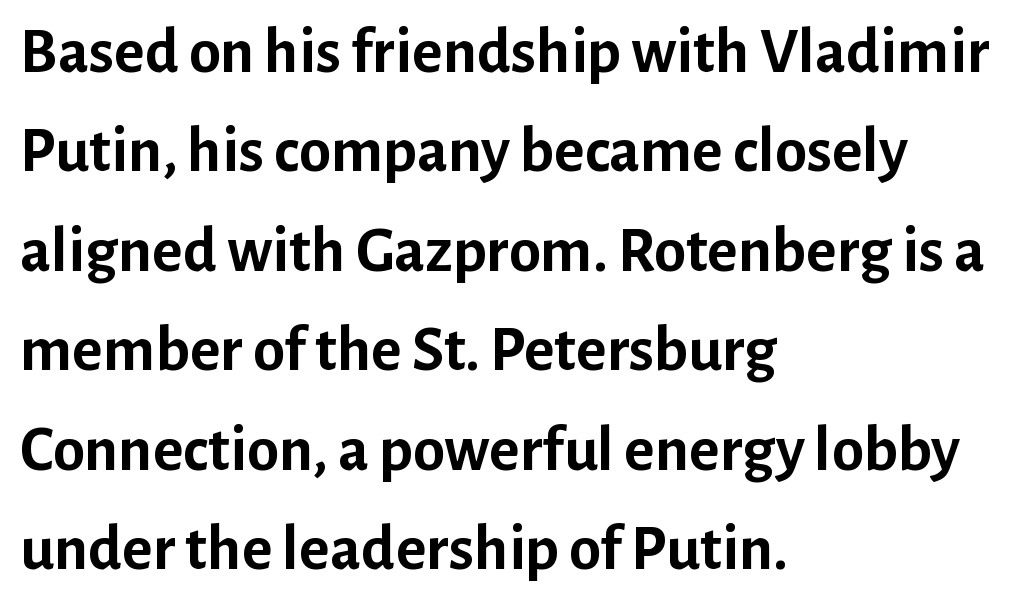
The image shows 65 px semibold sans-serif type, upright; set left-aligned, normal line spacing (1.53x), normal letter spacing, not underlined; low stroke contrast and a medium x-height.
